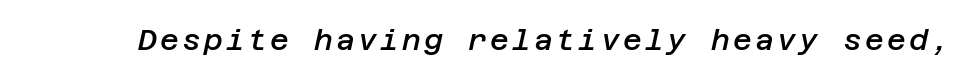
The image shows 29 px semibold type, italic (leaning right); set not underlined; low stroke contrast and a large x-height.
